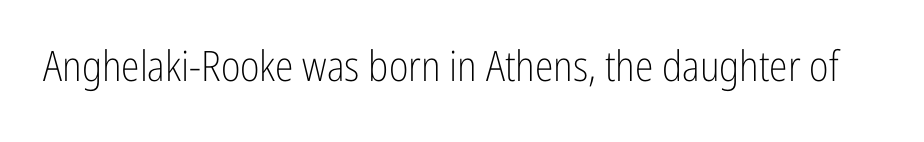
Q: Is the text bold? A: No.
Q: Is the text italic (slanted)? A: No, it is upright.
Q: Is the typeface a serif or a sans-serif typeface? A: Sans-serif.
Q: Is the text underlined? A: No.
Q: Is the spacing between letters normal or unusually wide? A: Normal.
Q: Width (condensed, normal, or wide)? A: Condensed.
Q: Stroke contrast? A: Low.
Q: x-height? A: Medium.
Q: Monospaced? A: No.
